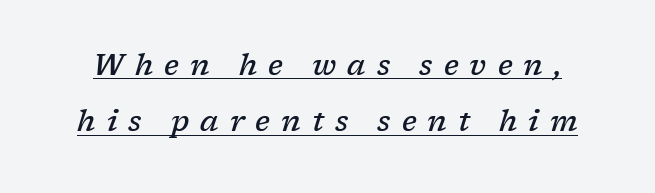
Q: Is the text bold? A: Semi-bold.
Q: Is the text italic (slanted)? A: Yes, it leans right by about 17 degrees.
Q: Is the typeface a serif or a sans-serif typeface? A: Serif.
Q: Is the text underlined? A: Yes.
Q: Is the spacing between letters normal or unusually wide? A: Unusually wide.
Q: Is the spacing between lines tight, normal or loose? A: Loose.
Q: Width (condensed, normal, or wide)? A: Normal.
Q: Stroke contrast? A: Low.
Q: x-height? A: Medium.
Q: Monospaced? A: No.
